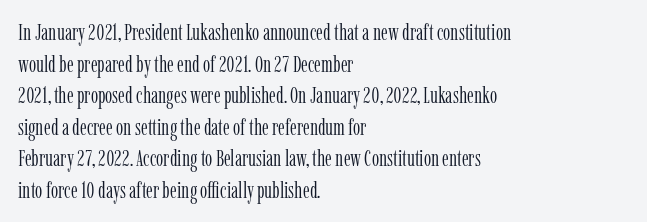
{"italic": "no", "bold": "no", "underline": "no", "align": "left", "line_spacing": "normal", "line_spacing_ratio": 1.37, "letter_spacing": "normal", "letter_spacing_em": 0.0, "glyph_px": 23}
